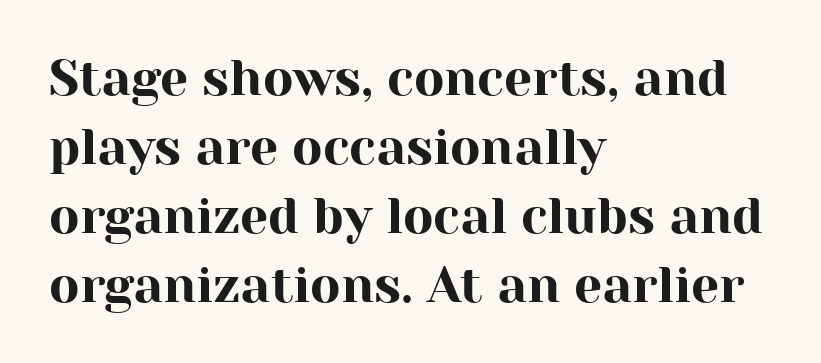
No extra tracking has been applied to these lines. Each new line begins a customary step beneath the previous one. The rag falls on the right side of this text block. Just letters on the line, the space beneath them empty.
